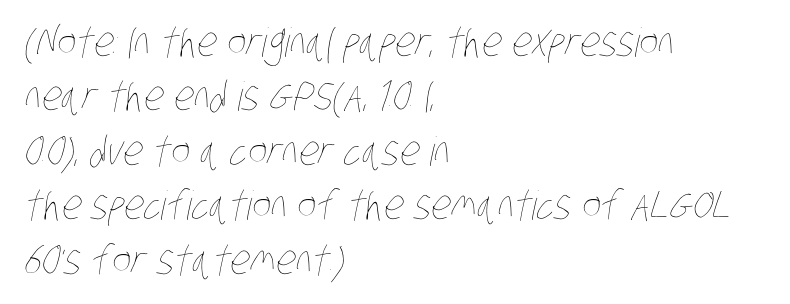
Students, observe: this is what conventionally led text looks like. The letters sit at their default tracking, neither squeezed nor spread. Notice how the passage keeps a crisp vertical edge on the left only. You could not count columns in this text — the font is proportionally spaced. Each row of text sits above clean, open space. Stroke thickness stays within the range of a standard reading face or lighter.
